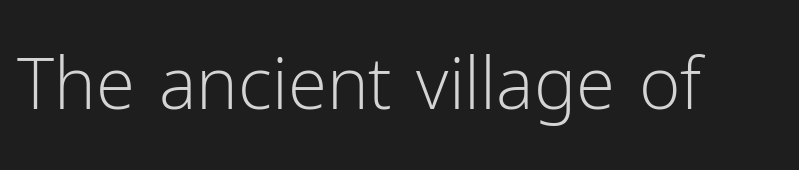
Q: Is the text bold? A: No.
Q: Is the text italic (slanted)? A: No, it is upright.
Q: Is the typeface a serif or a sans-serif typeface? A: Sans-serif.
Q: Is the text underlined? A: No.
Q: Is the spacing between letters normal or unusually wide? A: Normal.
Q: Width (condensed, normal, or wide)? A: Normal.
Q: Stroke contrast? A: Low.
Q: x-height? A: Medium.
Q: Monospaced? A: No.
